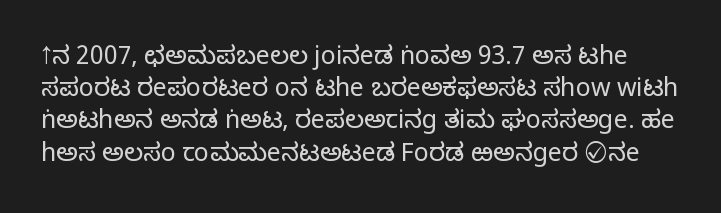
Q: Is the text bold? A: No.
Q: Is the text italic (slanted)? A: No, it is upright.
Q: Is the text underlined? A: No.
Q: Is the spacing between letters normal or unusually wide? A: Normal.
Q: Is the spacing between lines tight, normal or loose? A: Normal.
